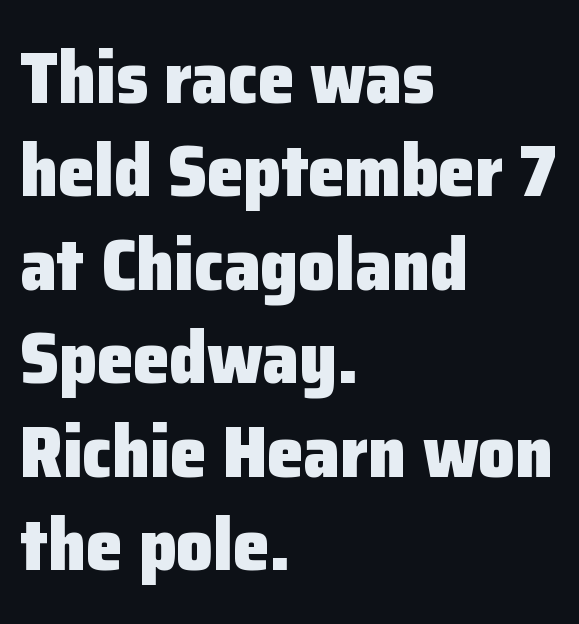
Q: Is the text bold? A: Yes.
Q: Is the text italic (slanted)? A: No, it is upright.
Q: Is the typeface a serif or a sans-serif typeface? A: Sans-serif.
Q: Is the text underlined? A: No.
Q: How is the paragraph aligned? A: Left-aligned.
Q: Is the spacing between letters normal or unusually wide? A: Normal.
Q: Is the spacing between lines tight, normal or loose? A: Normal.
Q: Width (condensed, normal, or wide)? A: Normal.
Q: Stroke contrast? A: Low.
Q: x-height? A: Medium.
Q: Monospaced? A: No.
